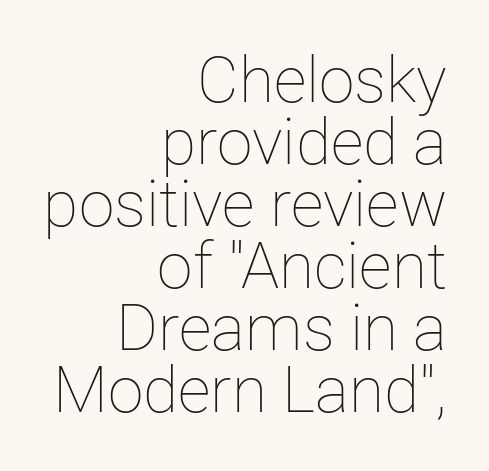
{"italic": "no", "bold": "no", "weight": "thin", "width": "normal", "stroke_contrast": "low", "x_height": "medium", "monospaced": "no", "underline": "no", "align": "right", "line_spacing": "tight", "line_spacing_ratio": 0.97, "letter_spacing": "normal", "letter_spacing_em": 0.0, "glyph_px": 64}
